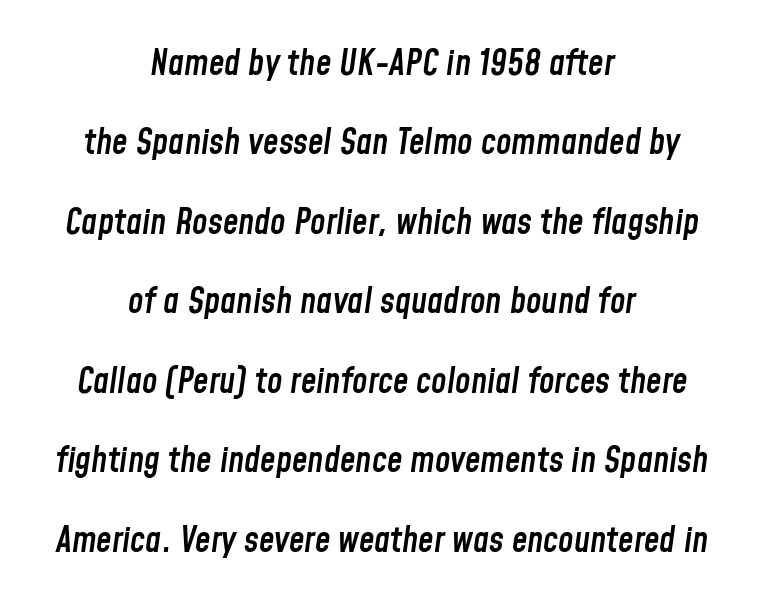
The image shows 35 px semibold, condensed type, italic (leaning right); set centered, loose line spacing (2.27x), normal letter spacing, not underlined; low stroke contrast and a medium x-height.
